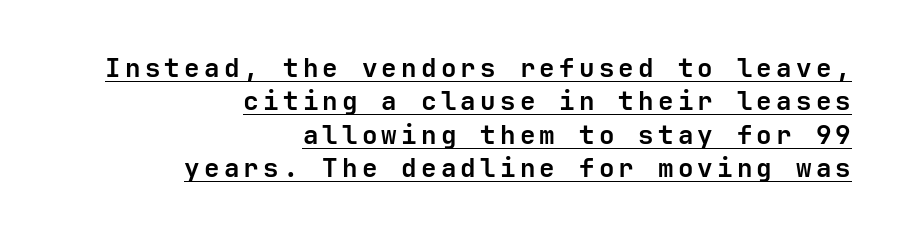
{"italic": "no", "bold": "yes", "underline": "yes", "align": "right", "line_spacing": "normal", "line_spacing_ratio": 1.28, "glyph_px": 26}
